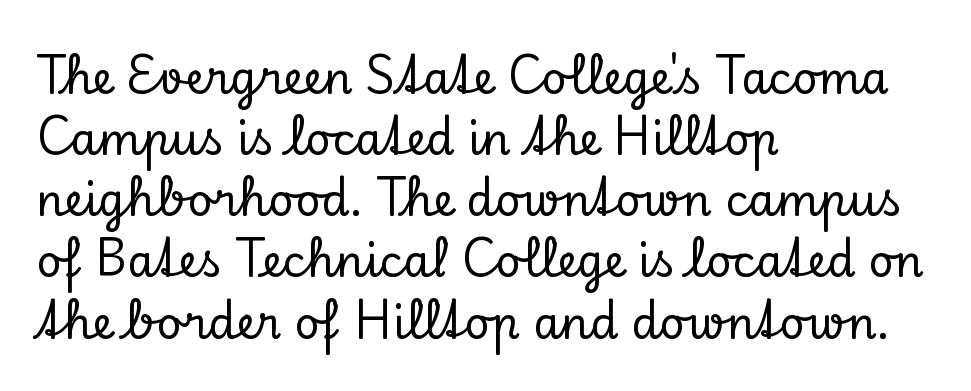
The image shows 44 px text type, upright; set left-aligned, normal line spacing (1.39x), normal letter spacing, not underlined; low stroke contrast and a small x-height.
